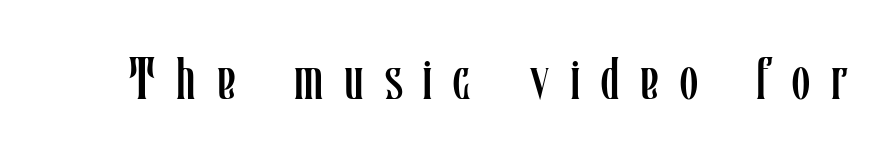
Proportional: the letters do not fall into vertical columns. Quick note: not italic, upright. Has an underline been added? It has not. Is the stroke heavy? The answer is a plain regular-or-lighter.
